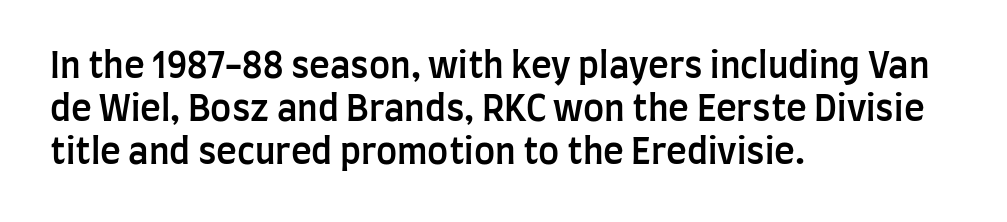
{"serif": "no", "italic": "no", "bold": "semi", "weight": "semibold", "width": "condensed", "stroke_contrast": "low", "x_height": "large", "monospaced": "no", "underline": "no", "align": "left", "line_spacing_ratio": 1.23, "letter_spacing": "normal", "letter_spacing_em": 0.0, "glyph_px": 35}
